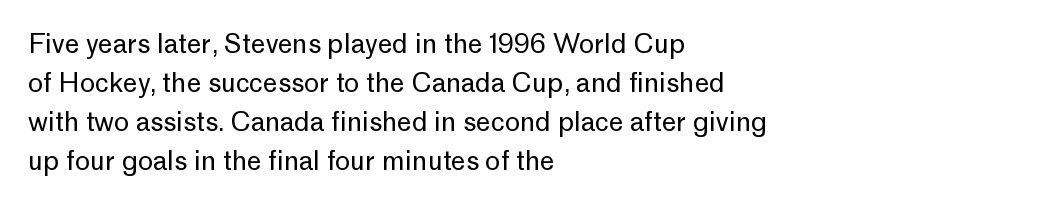
Q: Is the text bold? A: No.
Q: Is the text italic (slanted)? A: No, it is upright.
Q: Is the text underlined? A: No.
Q: How is the paragraph aligned? A: Left-aligned.
Q: Is the spacing between letters normal or unusually wide? A: Normal.
Q: Is the spacing between lines tight, normal or loose? A: Normal.
